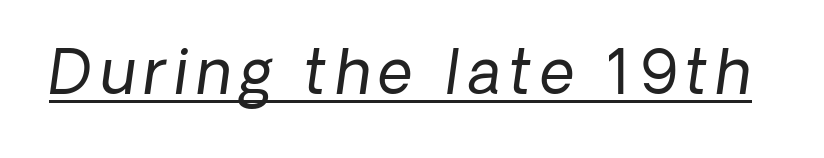
Emphasis is given by a line drawn under the lettering. The font's italic variant was chosen for this text. Each stroke keeps to a modest, everyday thickness or less. Here the designer chose a conventional face with non-uniform glyph widths.
